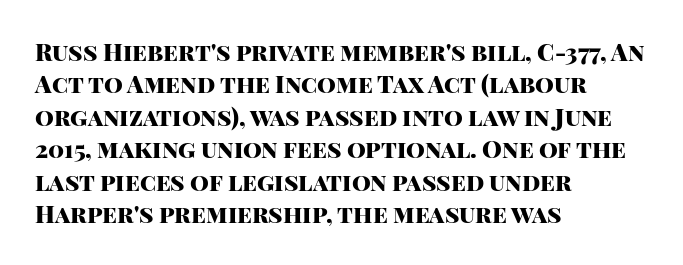
The image shows 24 px bold type, upright; set left-aligned, normal line spacing (1.35x), normal letter spacing, not underlined.
